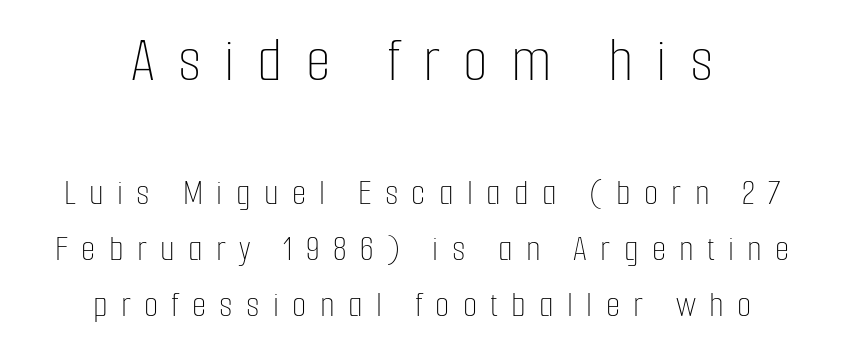
{"italic": "no", "bold": "no", "weight": "thin", "width": "condensed", "stroke_contrast": "low", "x_height": "medium", "monospaced": "no", "underline": "no", "align": "center", "line_spacing": "normal", "line_spacing_ratio": 1.51, "letter_spacing": "wide", "letter_spacing_em": 0.36, "larger_block": "first", "size_ratio": 1.73, "glyph_px": 64}
